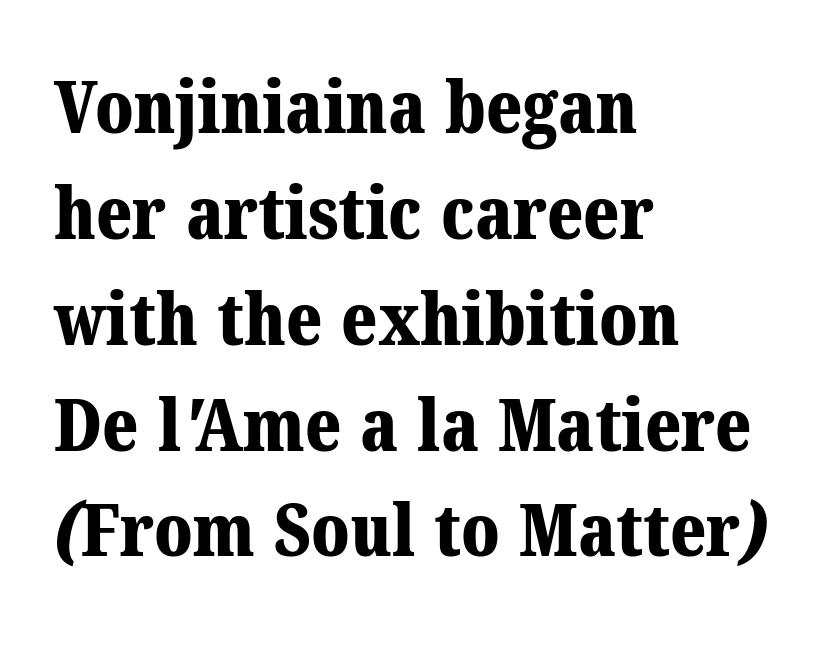
Q: Is the text bold? A: Yes.
Q: Is the typeface a serif or a sans-serif typeface? A: Serif.
Q: Is the text underlined? A: No.
Q: How is the paragraph aligned? A: Left-aligned.
Q: Is the spacing between letters normal or unusually wide? A: Normal.
Q: Is the spacing between lines tight, normal or loose? A: Normal.
Q: Width (condensed, normal, or wide)? A: Normal.
Q: Stroke contrast? A: Medium.
Q: x-height? A: Medium.
Q: Monospaced? A: No.
